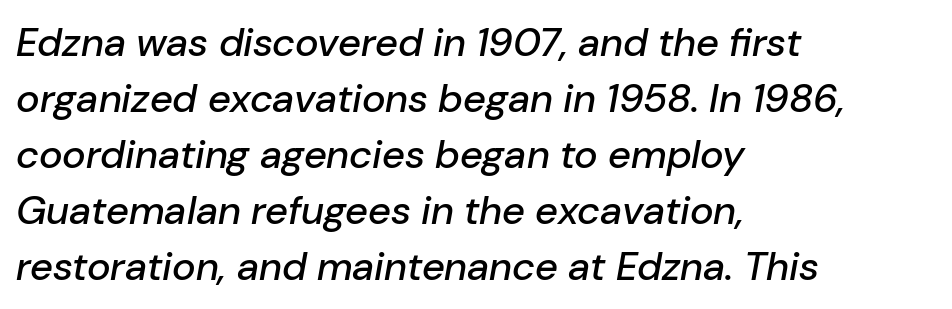
The image shows 40 px text type, italic (leaning right); set left-aligned, normal line spacing (1.4x), normal letter spacing, not underlined; low stroke contrast and a medium x-height.
